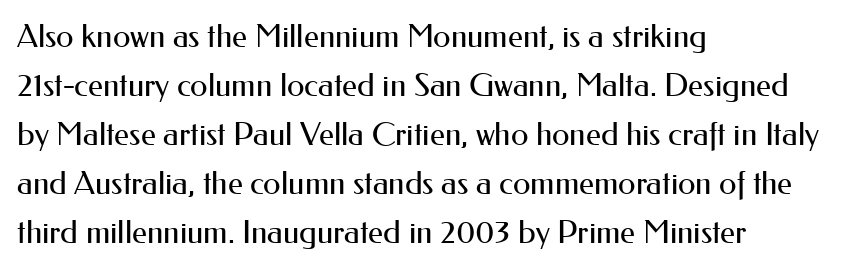
The image shows 32 px regular-weight sans-serif type, upright; set left-aligned, normal line spacing (1.53x), normal letter spacing, not underlined; medium stroke contrast and a small x-height.
